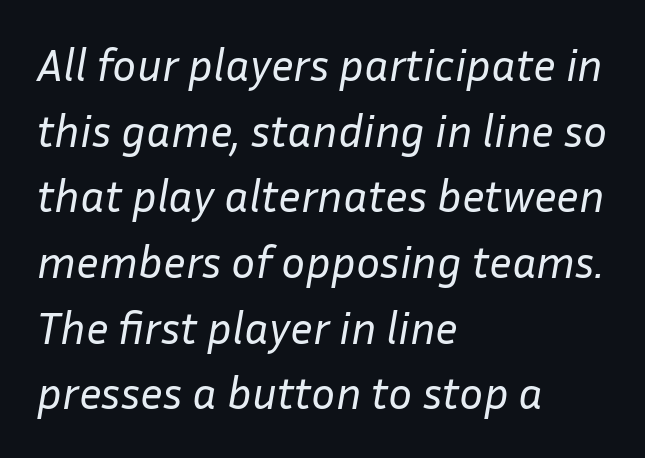
{"italic": "yes", "lean": "right", "slant_degrees": 10, "bold": "no", "weight": "regular", "width": "normal", "stroke_contrast": "low", "x_height": "medium", "monospaced": "no", "underline": "no", "align": "left", "line_spacing": "normal", "line_spacing_ratio": 1.46, "letter_spacing": "normal", "letter_spacing_em": 0.0, "glyph_px": 45}
